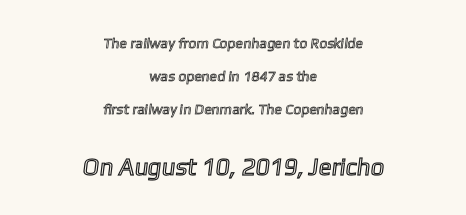
{"underline": "no", "align": "center", "line_spacing": "loose", "line_spacing_ratio": 2.35, "letter_spacing": "normal", "letter_spacing_em": 0.0, "larger_block": "second", "size_ratio": 1.71, "glyph_px": 24}
